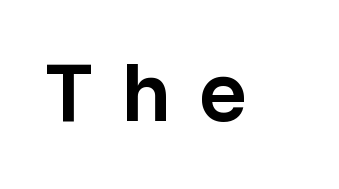
The image shows 78 px sans-serif type, upright; set unusually wide letter spacing (+0.36 em), not underlined; low stroke contrast and a medium x-height.
